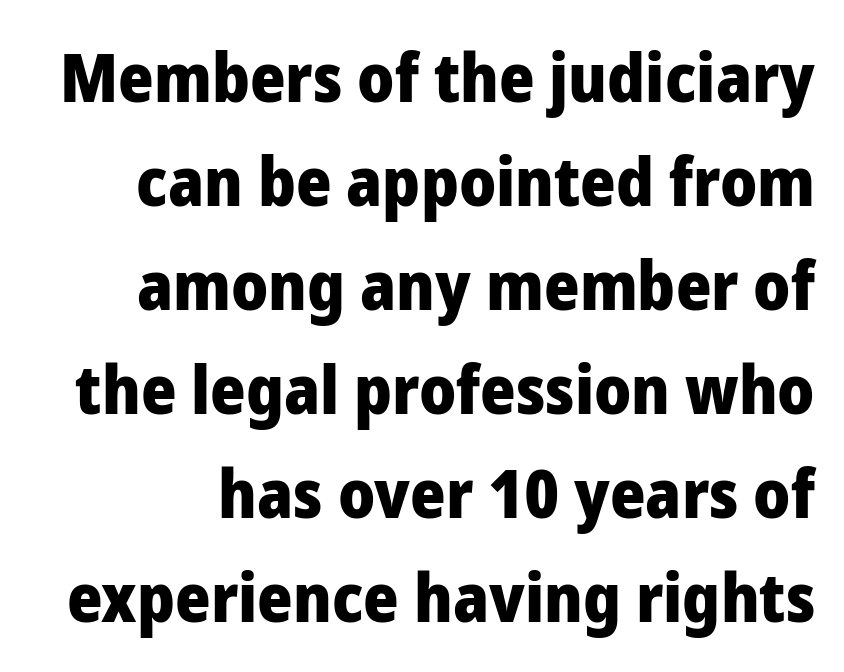
This sample keeps an unexceptional amount of space between lines. Characters follow at the spacing the type designer built in. Type without underlining. The font is running at its bold setting.
